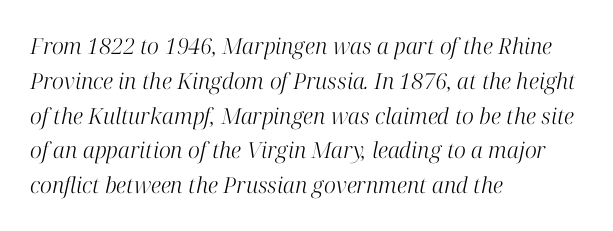
Q: Is the text bold? A: No.
Q: Is the text italic (slanted)? A: Yes, it leans right by about 12 degrees.
Q: Is the text underlined? A: No.
Q: How is the paragraph aligned? A: Left-aligned.
Q: Is the spacing between letters normal or unusually wide? A: Normal.
Q: Is the spacing between lines tight, normal or loose? A: Normal.
